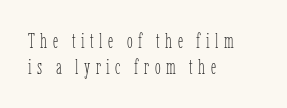
Q: Is the text bold? A: No.
Q: Is the text italic (slanted)? A: No, it is upright.
Q: Is the text underlined? A: No.
Q: How is the paragraph aligned? A: Left-aligned.
Q: Is the spacing between letters normal or unusually wide? A: Unusually wide.
